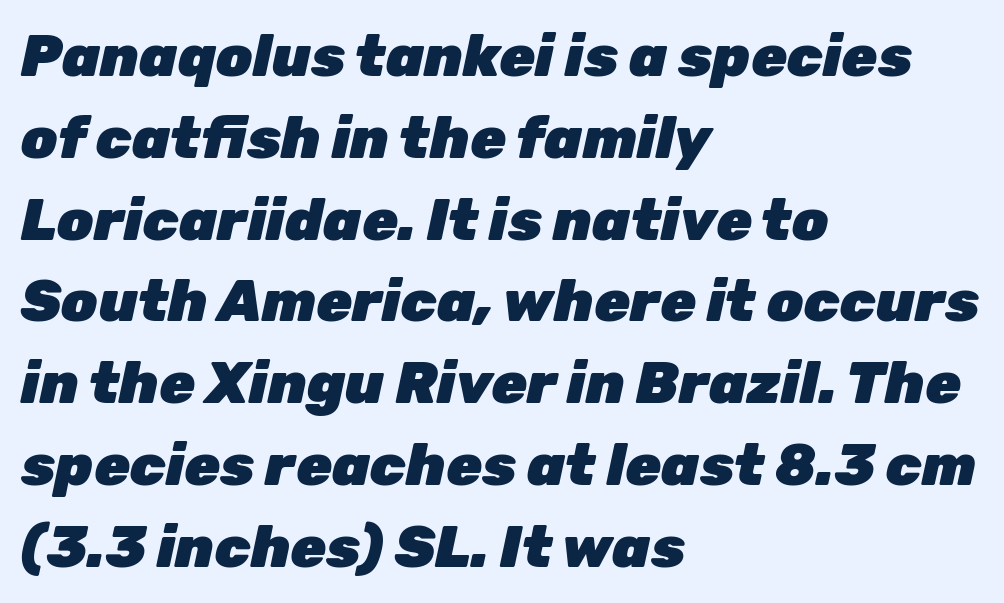
The image shows 58 px heavy type, italic (leaning right); set left-aligned, normal line spacing (1.41x), normal letter spacing, not underlined; low stroke contrast and a medium x-height.
